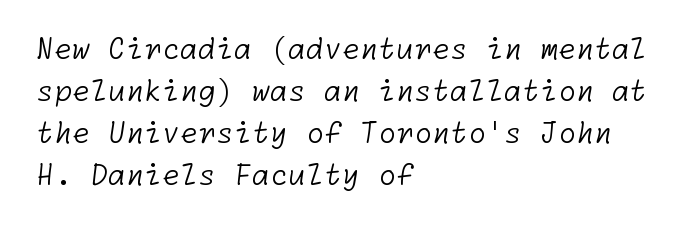
Short note: letters normally spaced. The setting favours the left margin, as ordinary paragraphs usually do. These lines sit exactly where default settings would place them. Counters stay open thanks to moderate or lighter strokes. In terms of letterform style, serifs are entirely absent. The strip under each line holds only bare page.
